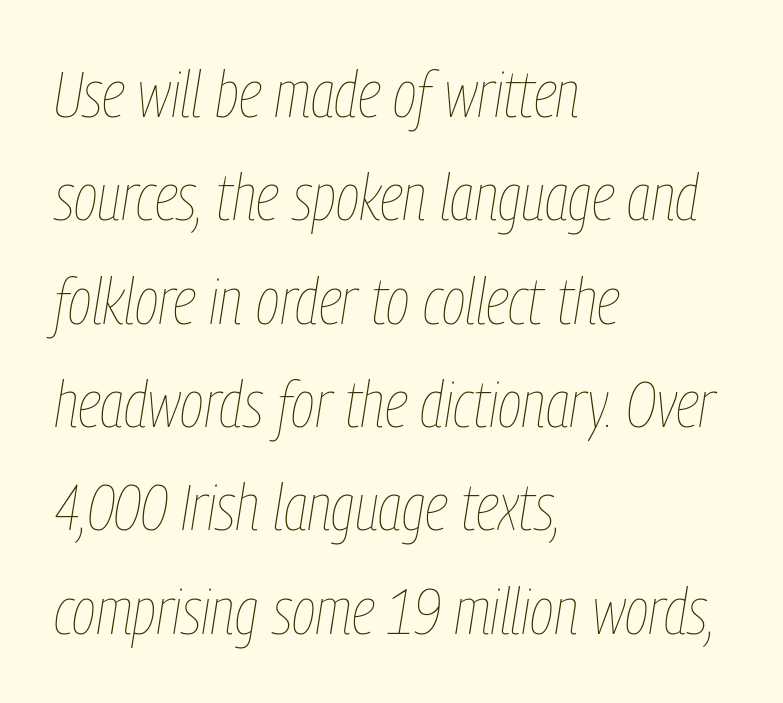
The image shows 65 px thin, condensed type, italic (leaning right); set left-aligned, normal line spacing (1.59x), normal letter spacing, not underlined; low stroke contrast and a medium x-height.
